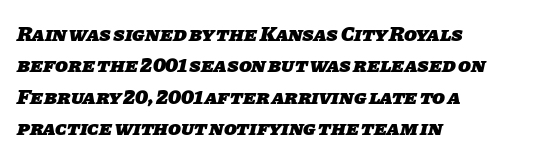
The image shows 21 px bold type; set left-aligned, normal line spacing (1.49x), normal letter spacing, not underlined.
